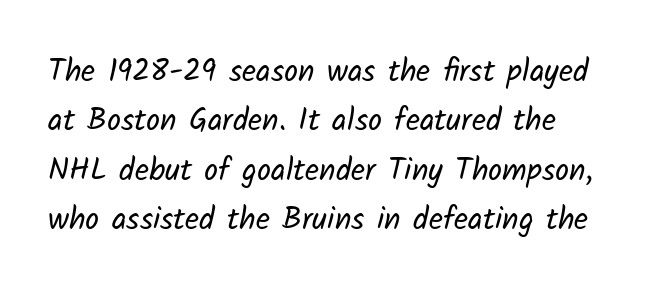
The image shows 31 px regular-weight sans-serif type; set left-aligned, normal line spacing (1.59x), normal letter spacing, not underlined; low stroke contrast and a medium x-height.
